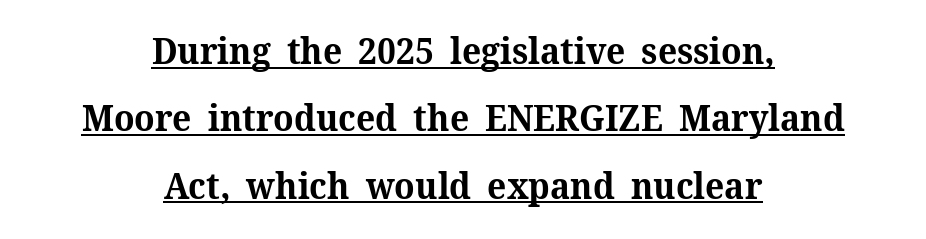
The image shows 36 px bold serif type, upright; set centered, line spacing 1.87x, normal letter spacing, underlined; medium stroke contrast and a medium x-height.
